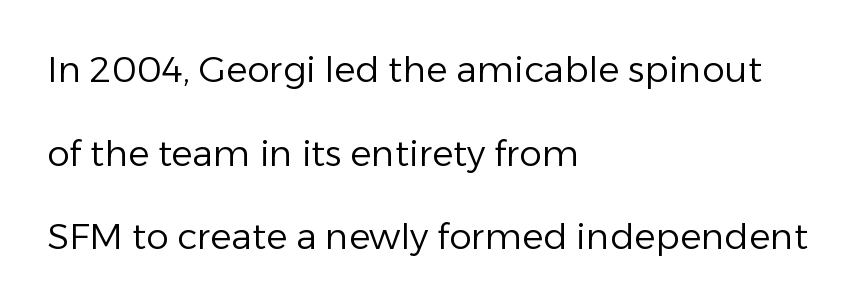
The image shows 36 px regular-weight sans-serif type, upright; set left-aligned, loose line spacing (2.32x), normal letter spacing, not underlined; low stroke contrast and a medium x-height.
